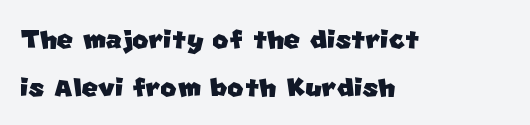
These lines are set flush left with a ragged right edge. The vertical gap from one line to the next is medium. The characters display no serif detailing; their extremities are plain. The tracking reads as untouched default to a designer's eye.
